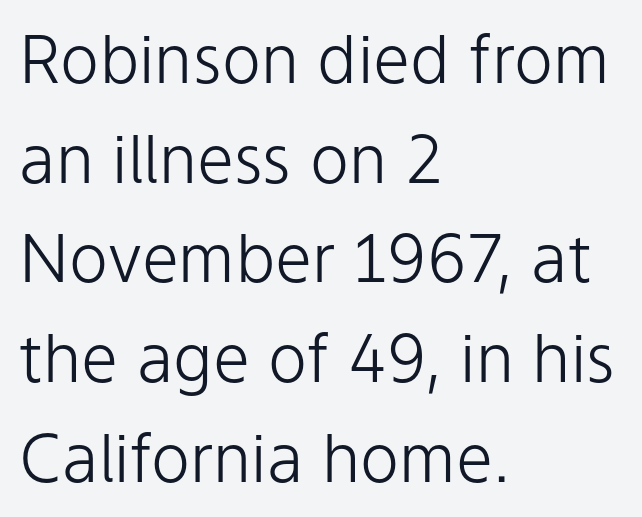
The image shows 66 px light sans-serif type, upright; set left-aligned, normal line spacing (1.51x), normal letter spacing, not underlined; low stroke contrast and a medium x-height.
